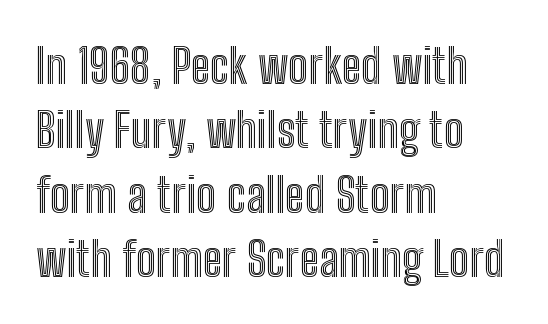
The letterforms sit shoulder to shoulder at normal distance. The passage shown stacks its lines at a standard gap. Horizontal alignment here is leftward, the default for most running prose. Check the space under the baseline: it is left empty. Italic? Not at all — the glyphs are vertical. The face used here is proportionally spaced, like ordinary book or web type.
